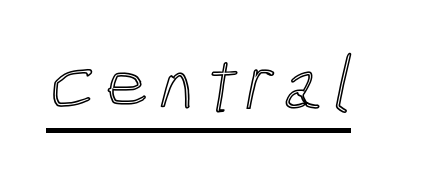
The image shows 78 px condensed type; set underlined; a medium x-height.
